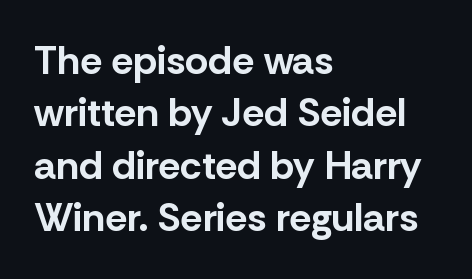
What kind of face is this? One without serifs — a sans. The strip under each line holds only bare page. The typesetter chose a ragged-right arrangement here. You could call the tracking neutral — neither tight nor loose. Ordinary non-slanted type is in use. Emphasis by weight is at full strength: bold.
